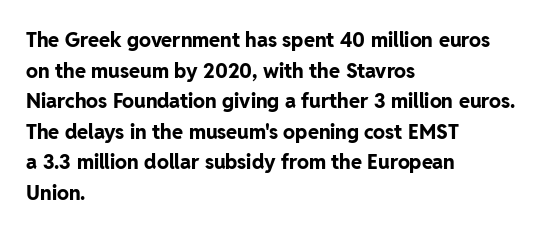
Q: Is the text bold? A: Yes.
Q: Is the text italic (slanted)? A: No, it is upright.
Q: Is the text underlined? A: No.
Q: How is the paragraph aligned? A: Left-aligned.
Q: Is the spacing between letters normal or unusually wide? A: Normal.
Q: Is the spacing between lines tight, normal or loose? A: Normal.
